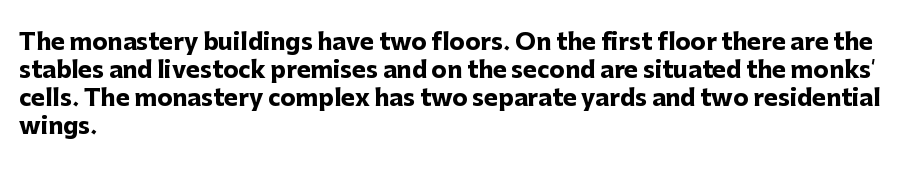
Q: Is the text bold? A: Yes.
Q: Is the text italic (slanted)? A: No, it is upright.
Q: Is the text underlined? A: No.
Q: How is the paragraph aligned? A: Left-aligned.
Q: Is the spacing between letters normal or unusually wide? A: Normal.
